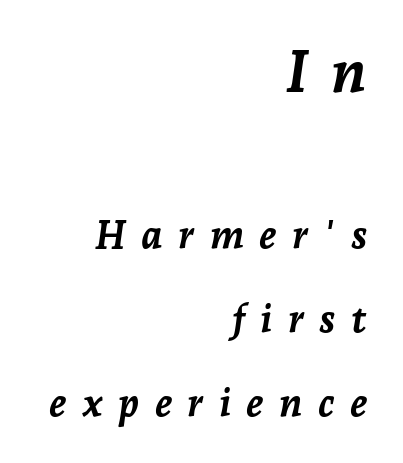
The image shows 59 px semibold type, italic (leaning right); set right-aligned, loose line spacing (2.16x), unusually wide letter spacing (+0.39 em), not underlined; the first (top) block is 1.51x larger; low stroke contrast and a medium x-height.
